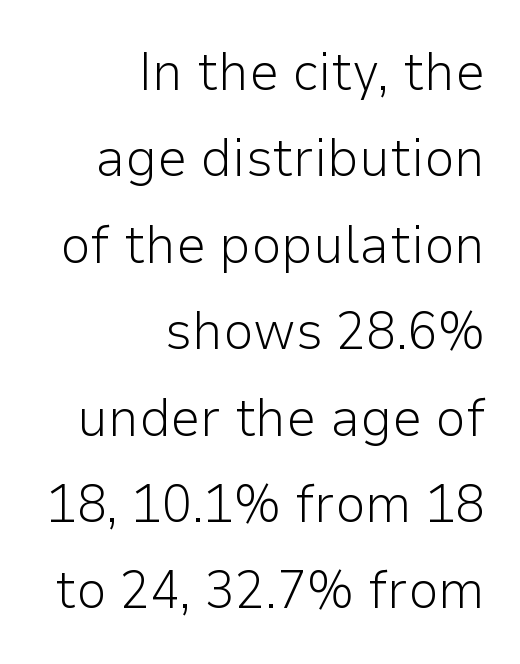
{"serif": "no", "italic": "no", "bold": "no", "weight": "light", "width": "normal", "stroke_contrast": "low", "x_height": "medium", "monospaced": "no", "underline": "no", "align": "right", "line_spacing": "normal", "line_spacing_ratio": 1.6, "letter_spacing": "normal", "letter_spacing_em": 0.0, "glyph_px": 54}
